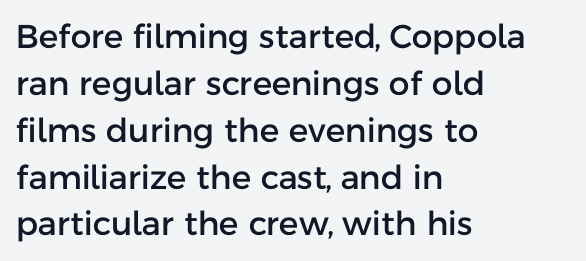
{"serif": "no", "italic": "no", "width": "normal", "stroke_contrast": "low", "x_height": "medium", "monospaced": "no", "underline": "no", "align": "left", "line_spacing": "normal", "line_spacing_ratio": 1.42, "letter_spacing": "normal", "letter_spacing_em": 0.0, "glyph_px": 33}
